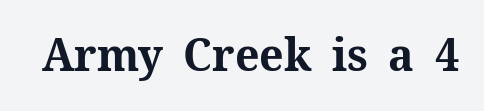
Q: Is the text bold? A: Yes.
Q: Is the text italic (slanted)? A: No, it is upright.
Q: Is the typeface a serif or a sans-serif typeface? A: Serif.
Q: Is the text underlined? A: No.
Q: Is the spacing between letters normal or unusually wide? A: Normal.
Q: Width (condensed, normal, or wide)? A: Normal.
Q: Stroke contrast? A: Medium.
Q: x-height? A: Medium.
Q: Monospaced? A: No.
